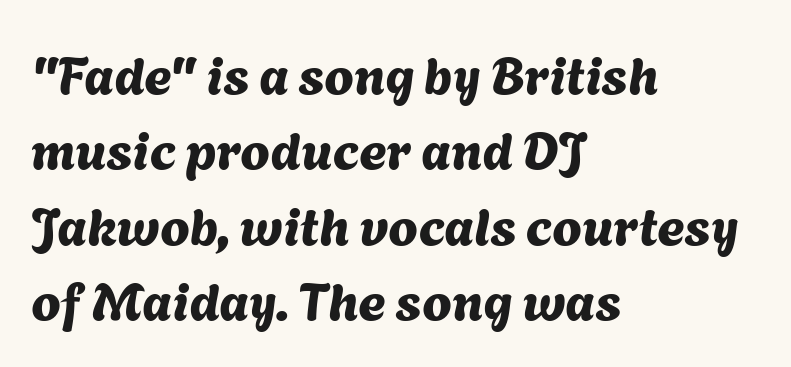
The image shows 53 px sans-serif type; set left-aligned, normal line spacing (1.42x), normal letter spacing, not underlined; medium stroke contrast and a medium x-height.
